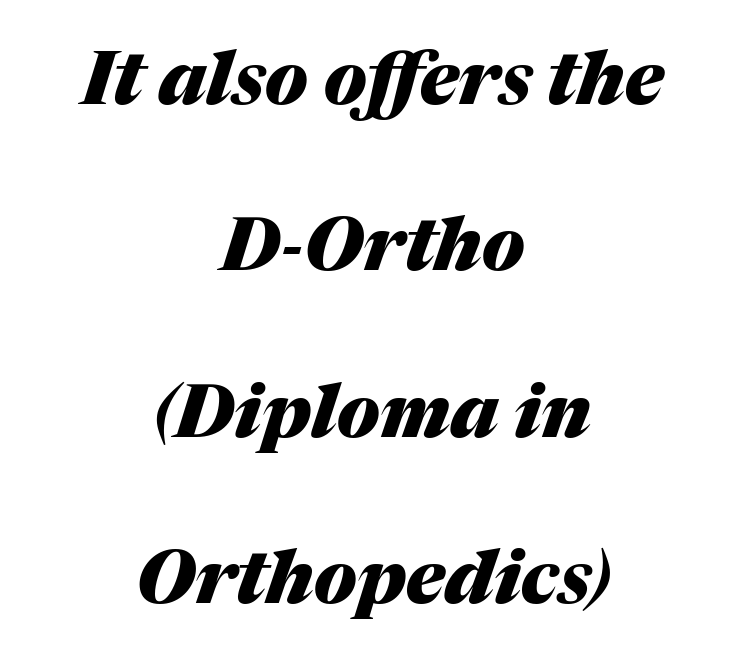
Vertically, the passage feels expansive, rows floating well apart. Rule under the text: the space is simply empty. The face used here is rendered with its standard letterfit. The lines are quadded center. The rendering uses a bold face; every stroke is thick and dark.
